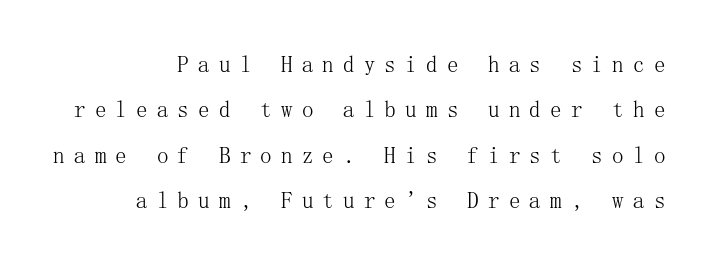
The image shows 23 px text type, upright; set right-aligned, loose line spacing (1.97x), unusually wide letter spacing (+0.4 em), not underlined.
